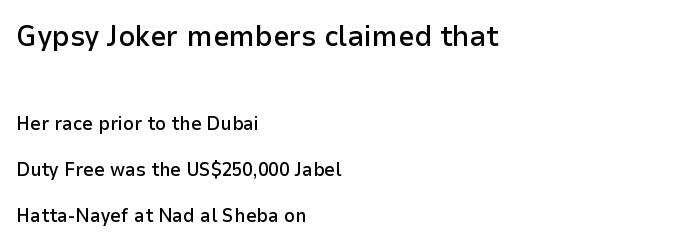
A student would call this left alignment; a typographer would say flush left, rag right. Looks like regular typesetting: each glyph gets only the width it needs. Honestly, there is no underline to notice here at all. A somewhat darkened texture: the type is semibold rather than bold. Each letter's strokes conclude bluntly, with no projecting serifs. How would I describe the line gaps? Wide and relaxed.
